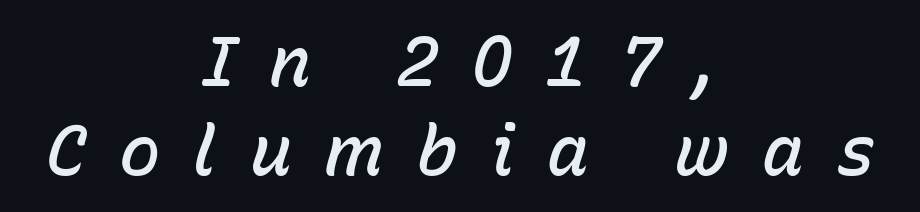
Q: Is the text bold? A: Semi-bold.
Q: Is the text italic (slanted)? A: Yes, it leans right by about 15 degrees.
Q: Is the text underlined? A: No.
Q: How is the paragraph aligned? A: Centered.
Q: Is the spacing between letters normal or unusually wide? A: Unusually wide.
Q: Is the spacing between lines tight, normal or loose? A: Normal.
Q: Width (condensed, normal, or wide)? A: Normal.
Q: Stroke contrast? A: Low.
Q: x-height? A: Medium.
Q: Monospaced? A: No.
